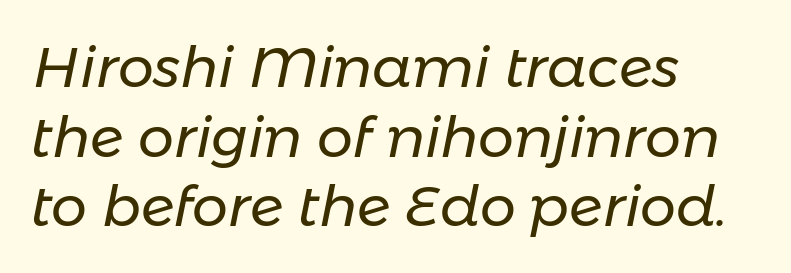
The image shows 57 px regular-weight type, italic (leaning right); set left-aligned, line spacing 1.22x, normal letter spacing, not underlined; low stroke contrast and a medium x-height.
